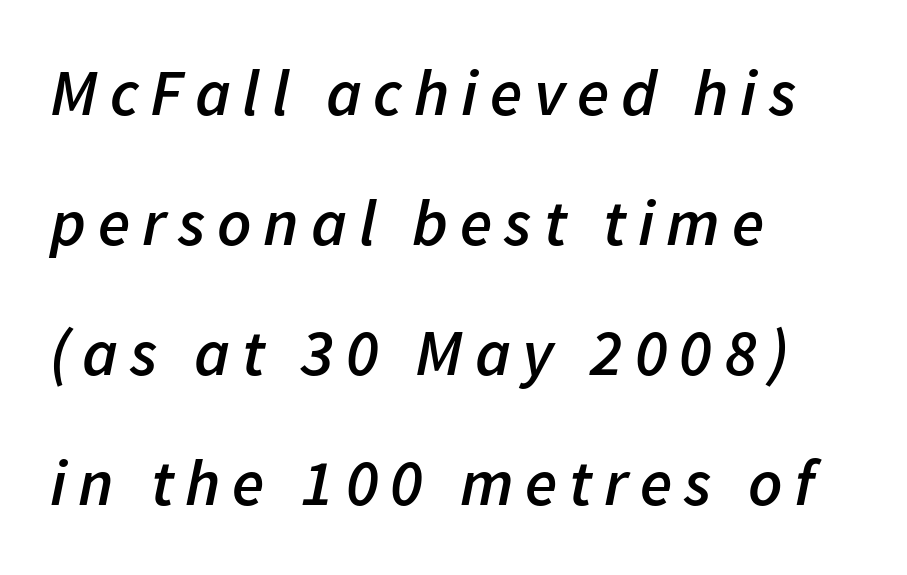
Q: Is the text bold? A: Semi-bold.
Q: Is the text italic (slanted)? A: Yes, it leans right by about 11 degrees.
Q: Is the text underlined? A: No.
Q: How is the paragraph aligned? A: Left-aligned.
Q: Is the spacing between lines tight, normal or loose? A: Loose.
Q: Width (condensed, normal, or wide)? A: Normal.
Q: Stroke contrast? A: Low.
Q: x-height? A: Medium.
Q: Monospaced? A: No.
